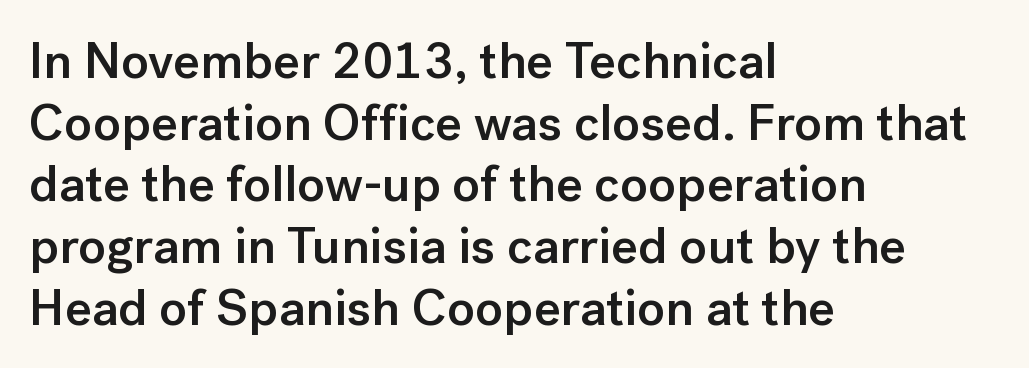
Every letter is mildly thick-stroked: semibold rather than bold. Beneath every word, the page is bare. Is the block centered? No — it sits flush against the left margin. Note the varied advance widths — an 'i' is clearly narrower than an 'm'. The font's upright variant was chosen for this text. A typesetter would label this face a sans.
